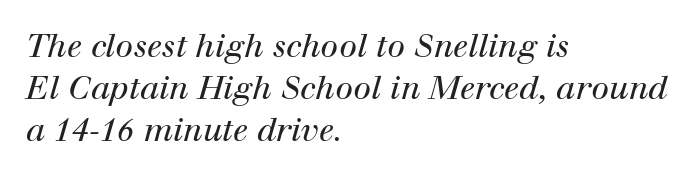
Q: Is the text bold? A: No.
Q: Is the text italic (slanted)? A: Yes, it leans right by about 12 degrees.
Q: Is the typeface a serif or a sans-serif typeface? A: Serif.
Q: Is the text underlined? A: No.
Q: How is the paragraph aligned? A: Left-aligned.
Q: Is the spacing between letters normal or unusually wide? A: Normal.
Q: Is the spacing between lines tight, normal or loose? A: Normal.
Q: Width (condensed, normal, or wide)? A: Normal.
Q: Stroke contrast? A: High.
Q: x-height? A: Medium.
Q: Monospaced? A: No.
